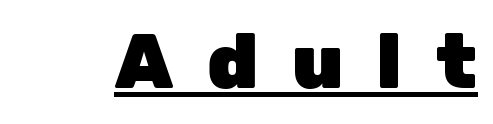
Q: Is the text bold? A: Yes.
Q: Is the text italic (slanted)? A: No, it is upright.
Q: Is the typeface a serif or a sans-serif typeface? A: Sans-serif.
Q: Is the text underlined? A: Yes.
Q: Is the spacing between letters normal or unusually wide? A: Unusually wide.
Q: Width (condensed, normal, or wide)? A: Normal.
Q: Stroke contrast? A: Low.
Q: x-height? A: Medium.
Q: Monospaced? A: No.
